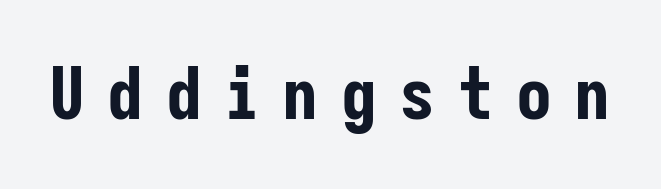
The image shows 72 px bold, condensed sans-serif type, upright, monospaced; set unusually wide letter spacing (+0.31 em), not underlined; low stroke contrast and a medium x-height.
